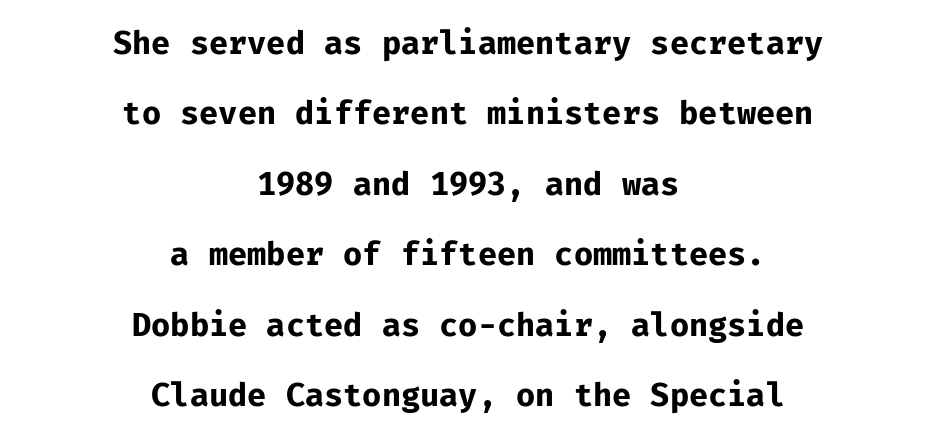
Honestly, the letter spacing is just normal — you wouldn't notice it. The specimen omits any rule beneath the text block's lines. Rows of type keep a wide berth in the vertical direction. Set as a true bold cut, around the 700 mark. This sample has the even, mechanical cadence of fixed-width lettering. Every row of glyphs is offset so its center matches the block's center.
